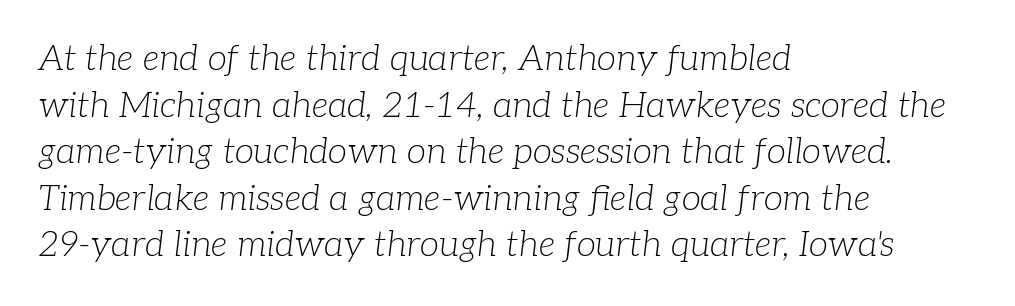
The image shows 35 px light serif type, italic (leaning right); set left-aligned, normal line spacing (1.33x), normal letter spacing, not underlined; low stroke contrast and a medium x-height.
